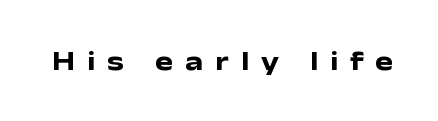
Compared with an ordinary text face, these strokes are far heavier — a full bold. Check the space under the baseline: it is left empty. This sample uses expanded letter spacing, leaving extra air between glyphs. It's the straight-up-and-down kind of type.
